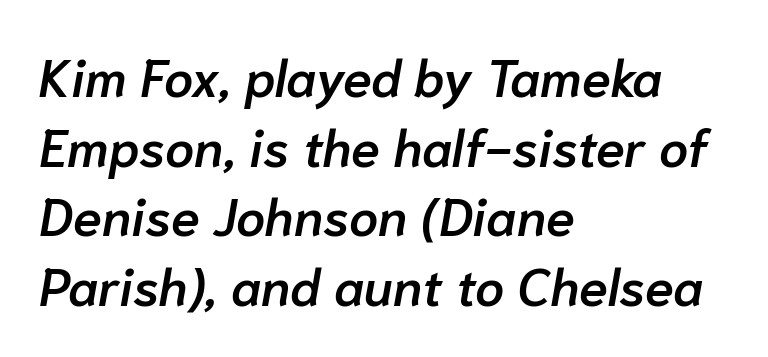
{"italic": "yes", "lean": "right", "slant_degrees": 10, "bold": "semi", "weight": "semibold", "width": "normal", "stroke_contrast": "low", "x_height": "medium", "monospaced": "no", "underline": "no", "align": "left", "line_spacing": "normal", "line_spacing_ratio": 1.34, "letter_spacing": "normal", "letter_spacing_em": 0.0, "glyph_px": 52}
